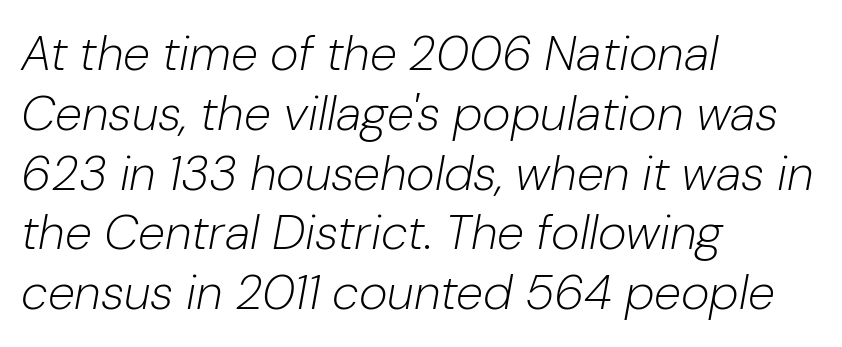
Compared with a centered layout, this one pins lines to the left instead. Descenders are the only things crossing below the line. Tracking value appears to be zero — textbook default spacing. The strokes carry an ordinary text weight at most.
